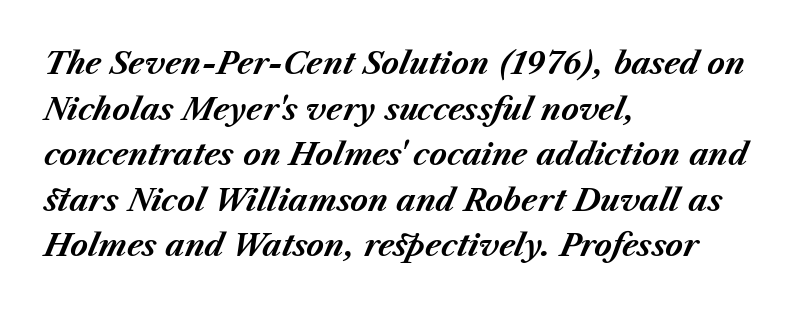
The ragged edge is on the right, which tells us the setting is flush left. Observe the lean: these are italic letterforms. Strokes here are thick enough to call this a true bold. No extra tracking has been applied to these lines. Compared with typical paragraphs, the rows here are spaced about the same. Looks like regular typesetting: each glyph gets only the width it needs.
